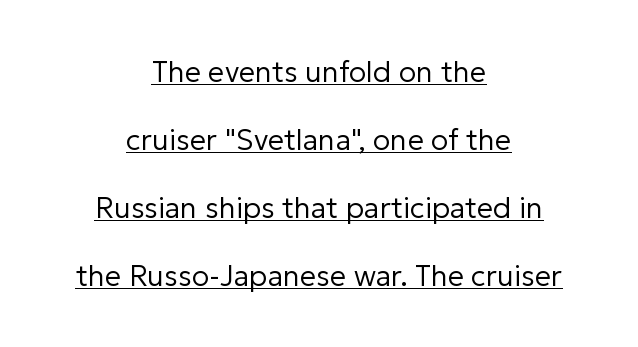
Look at the bottom of the vertical strokes: they stop flat, with no serifs. The font's upright variant was chosen for this text. This rendering features underlined lettering. A great deal of white space separates one row of letters from the next.
